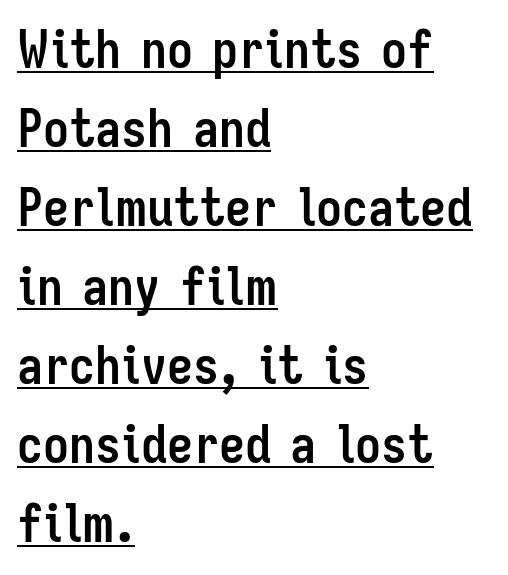
The image shows 52 px semibold, condensed sans-serif type, upright; set left-aligned, normal line spacing (1.52x), normal letter spacing, underlined; low stroke contrast and a medium x-height.
